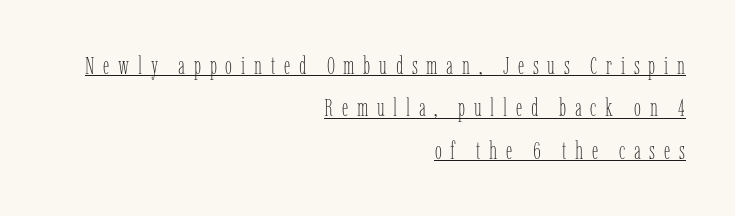
Q: Is the text bold? A: No.
Q: Is the text italic (slanted)? A: No, it is upright.
Q: Is the text underlined? A: Yes.
Q: How is the paragraph aligned? A: Right-aligned.
Q: Is the spacing between letters normal or unusually wide? A: Unusually wide.
Q: Is the spacing between lines tight, normal or loose? A: Normal.
